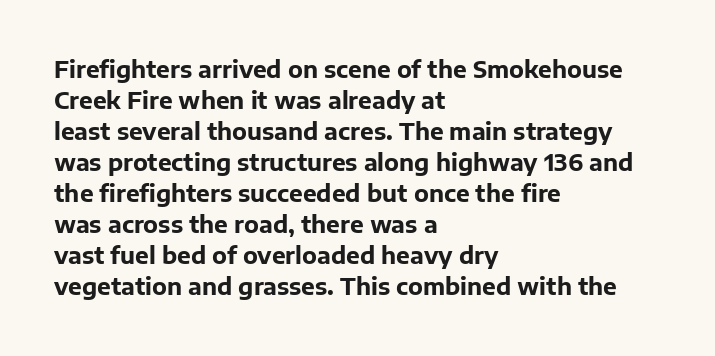
Caption: bold face, heavy strokes. Compared with typical body copy, the letter spacing here is the same. Line starts are locked; line ends wander. The axis of the letterforms is exactly vertical.
